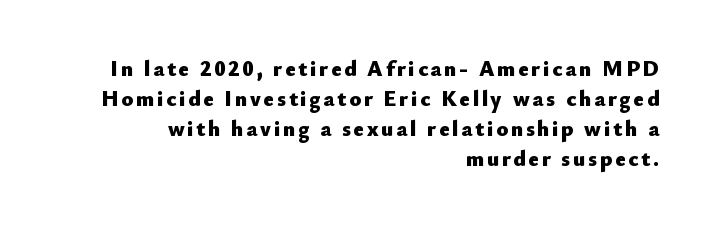
Vertical spacing — default. Strokes here are thick enough to call this a true bold. Leftover space on each line is placed entirely before the opening word. Any mark beneath the type? The region is blank. Every stem runs plumb, perpendicular to the baseline.
